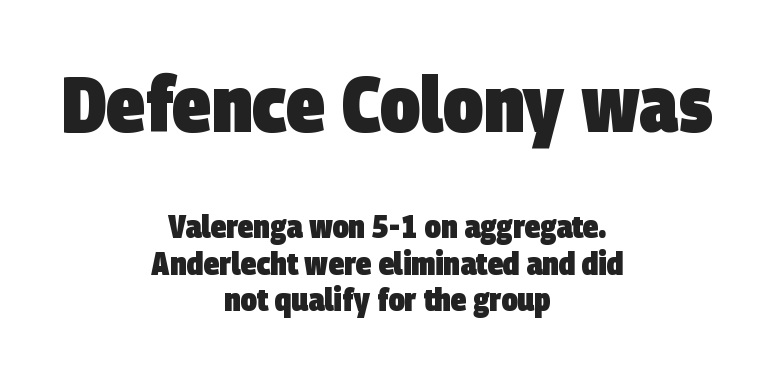
Q: Is the text bold? A: Yes.
Q: Is the typeface a serif or a sans-serif typeface? A: Sans-serif.
Q: Is the text underlined? A: No.
Q: How is the paragraph aligned? A: Centered.
Q: Is the spacing between letters normal or unusually wide? A: Normal.
Q: Is the spacing between lines tight, normal or loose? A: Tight.
Q: Which block of text is set in a larger size, the first (top) or the second (bottom)? A: The first (top) one.
Q: Width (condensed, normal, or wide)? A: Condensed.
Q: Stroke contrast? A: Low.
Q: x-height? A: Large.
Q: Monospaced? A: No.
